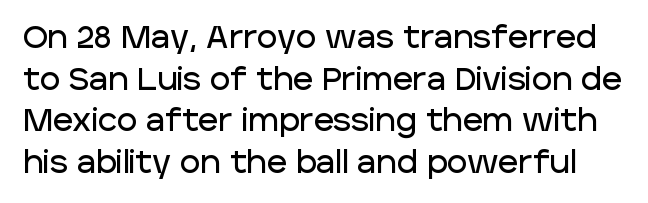
Q: Is the text italic (slanted)? A: No, it is upright.
Q: Is the typeface a serif or a sans-serif typeface? A: Sans-serif.
Q: Is the text underlined? A: No.
Q: Is the spacing between letters normal or unusually wide? A: Normal.
Q: Is the spacing between lines tight, normal or loose? A: Normal.
Q: Width (condensed, normal, or wide)? A: Normal.
Q: Stroke contrast? A: Low.
Q: x-height? A: Large.
Q: Monospaced? A: No.
